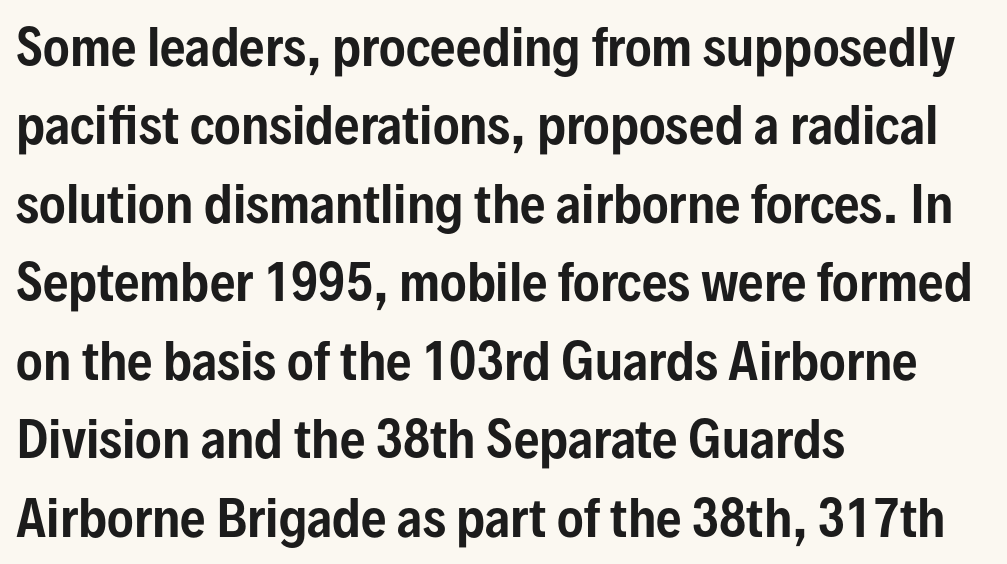
The type sits square on the baseline with zero lean. These lines are rendered in a variable-pitch font. Unmarked baselines from the first word to the last. Reading down the column, the eye jumps a familiar distance to each next line. A typesetter would call this zero additional tracking.
